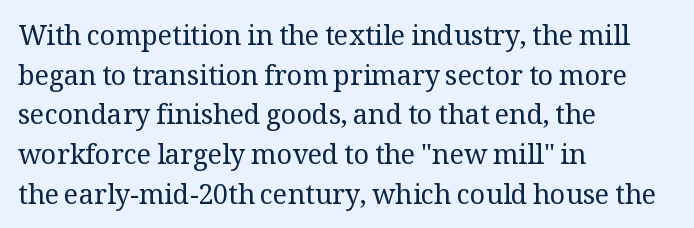
{"italic": "no", "bold": "no", "underline": "no", "align": "left", "line_spacing": "normal", "line_spacing_ratio": 1.47, "letter_spacing": "normal", "letter_spacing_em": 0.0, "glyph_px": 27}
